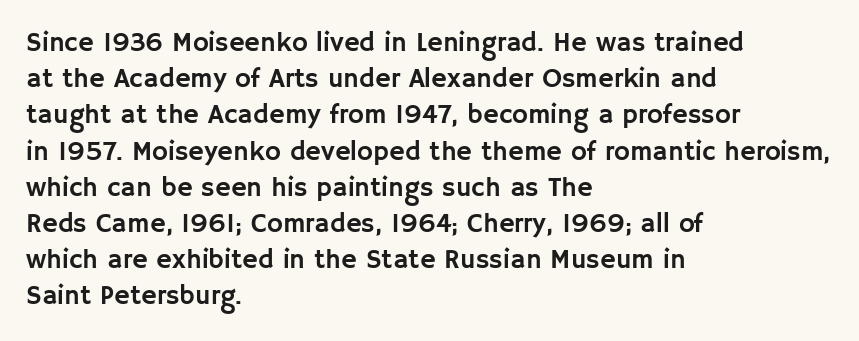
Q: Is the text italic (slanted)? A: No, it is upright.
Q: Is the text underlined? A: No.
Q: How is the paragraph aligned? A: Left-aligned.
Q: Is the spacing between letters normal or unusually wide? A: Normal.
Q: Is the spacing between lines tight, normal or loose? A: Normal.
